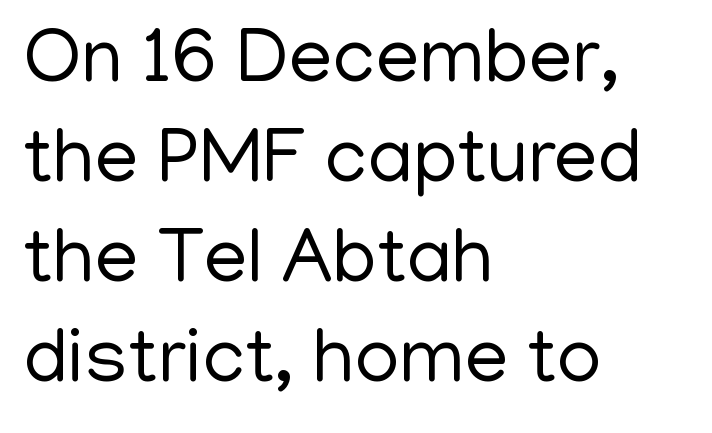
The line texture is even and compact thanks to regular tracking. The block of text has a typical density, with ordinary space between rows. Is the type heavy? It reads as light-to-regular instead. Unlike italic type, these characters show no tilt at all. A sans-serif font was chosen for this passage.
